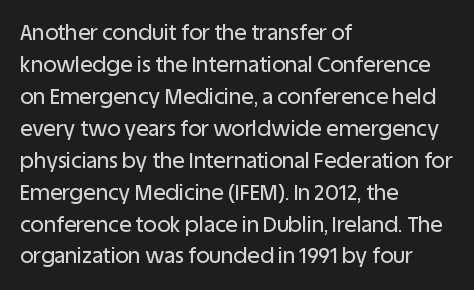
{"italic": "no", "underline": "no", "align": "left", "line_spacing": "normal", "line_spacing_ratio": 1.52, "letter_spacing": "normal", "letter_spacing_em": 0.0, "glyph_px": 21}
